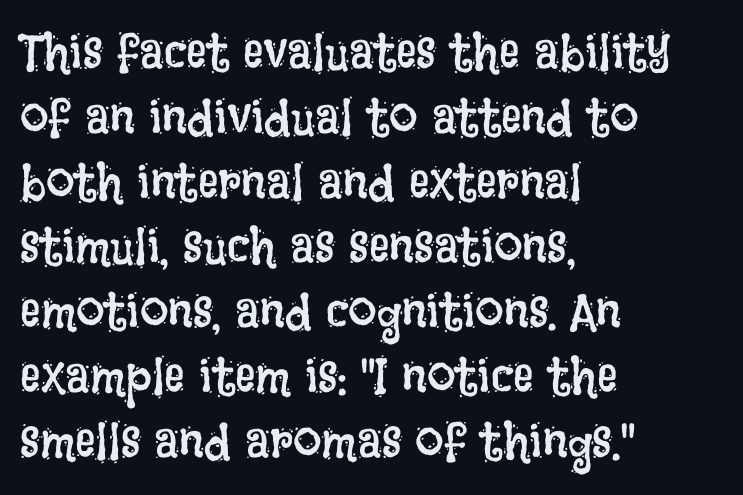
Clear beneath every line of the passage. Tall strokes in this sample are plumb rather than angled. Tracking value appears to be zero — textbook default spacing. The font is comparable to plain body text, perhaps lighter. Think of a printed novel: that variable character pitch is what you see here. Where is the straight margin? On the left.
